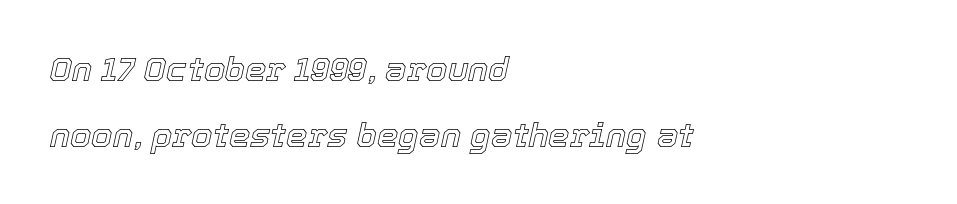
The image shows 34 px text type, italic (leaning right); set left-aligned, loose line spacing (1.93x), normal letter spacing, not underlined; a medium x-height.
